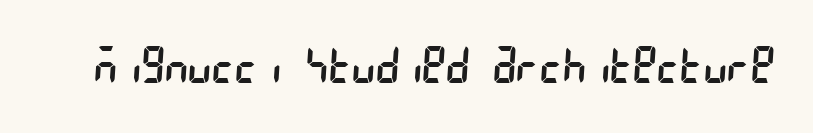
Stroke mass is kept to a normal reading level or below. Letter spacing: default. Underline: absent. A sans-serif font was chosen for this passage.
